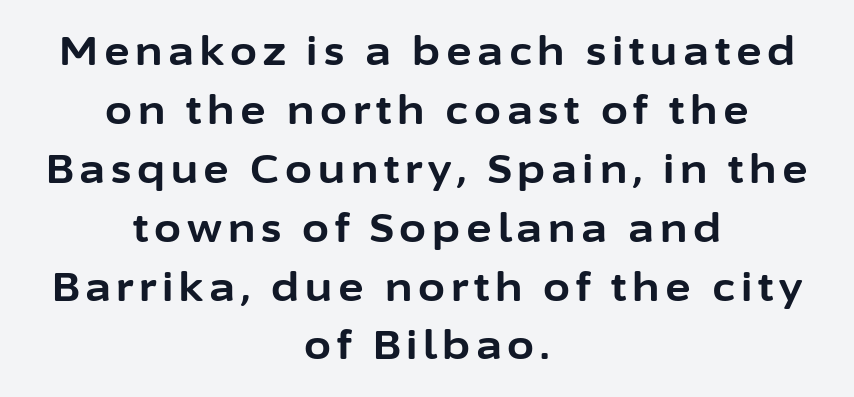
The image shows 39 px bold sans-serif type, upright; set centered, normal line spacing (1.51x), not underlined; low stroke contrast and a medium x-height.
